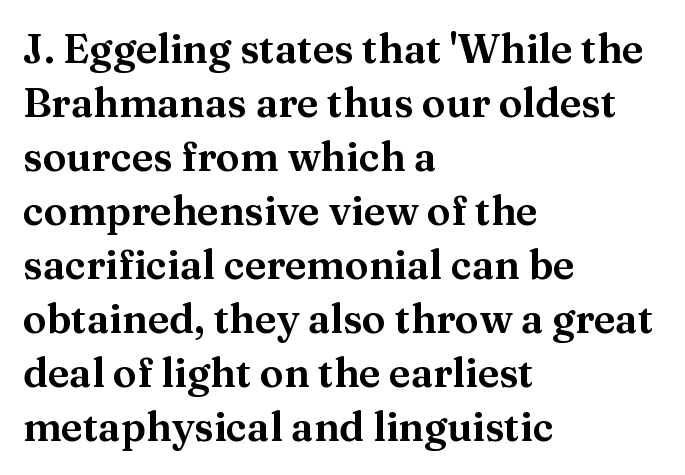
The image shows 40 px serif type, upright; set left-aligned, normal line spacing (1.35x), normal letter spacing, not underlined; medium stroke contrast and a medium x-height.
